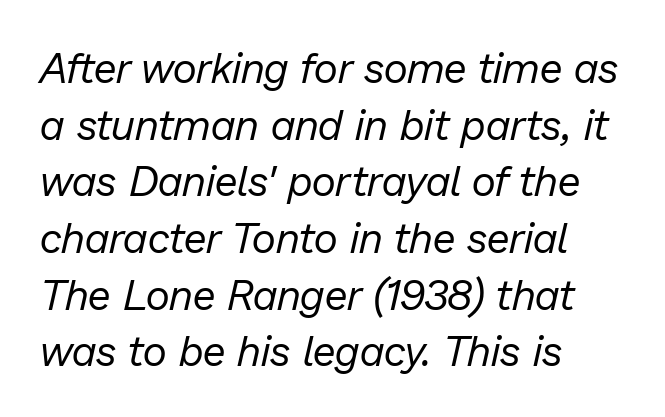
{"italic": "yes", "lean": "right", "slant_degrees": 13, "bold": "no", "weight": "regular", "width": "normal", "stroke_contrast": "low", "x_height": "medium", "monospaced": "no", "underline": "no", "align": "left", "line_spacing": "normal", "line_spacing_ratio": 1.35, "letter_spacing": "normal", "letter_spacing_em": 0.0, "glyph_px": 42}
